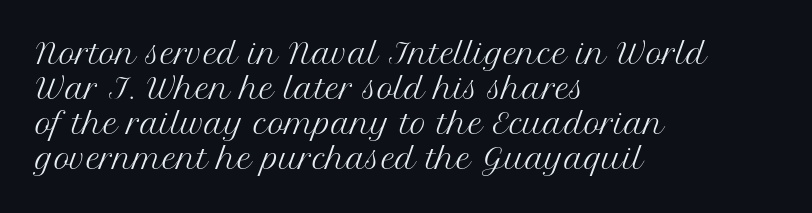
The font is comparable to plain body text, perhaps lighter. Each row of text sits above clean, open space. The tracking reads as untouched default to a designer's eye. A normal amount of white space separates one row of letters from the next. Line beginnings align vertically; line endings do not.
